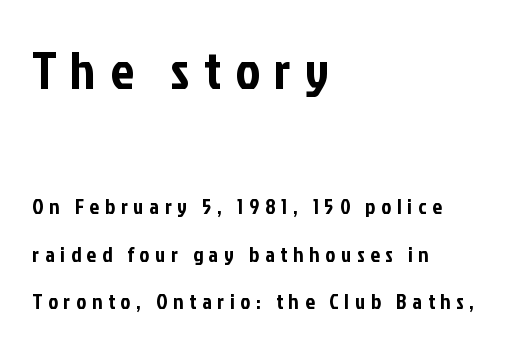
The specimen omits any rule beneath the text block's lines. The designer dialed line spacing up above the default. Observe the wide spacing: letters keep a clear distance from each other. Top chunk: large. Bottom chunk: small.
